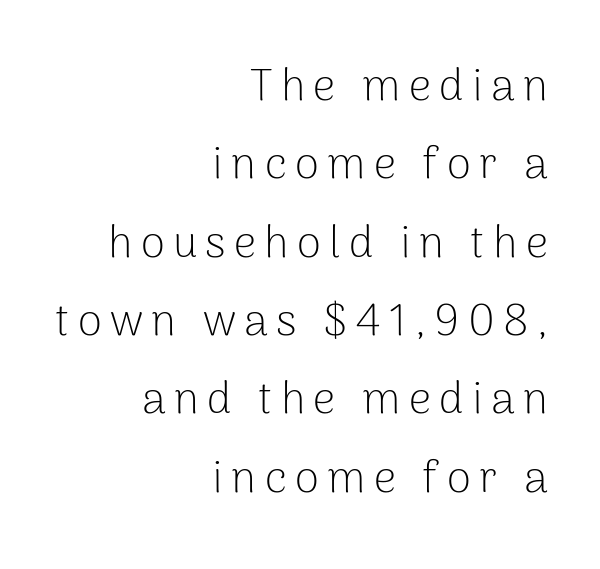
Q: Is the text bold? A: No.
Q: Is the text italic (slanted)? A: No, it is upright.
Q: Is the typeface a serif or a sans-serif typeface? A: Sans-serif.
Q: Is the text underlined? A: No.
Q: How is the paragraph aligned? A: Right-aligned.
Q: Width (condensed, normal, or wide)? A: Normal.
Q: Stroke contrast? A: Low.
Q: x-height? A: Medium.
Q: Monospaced? A: No.
